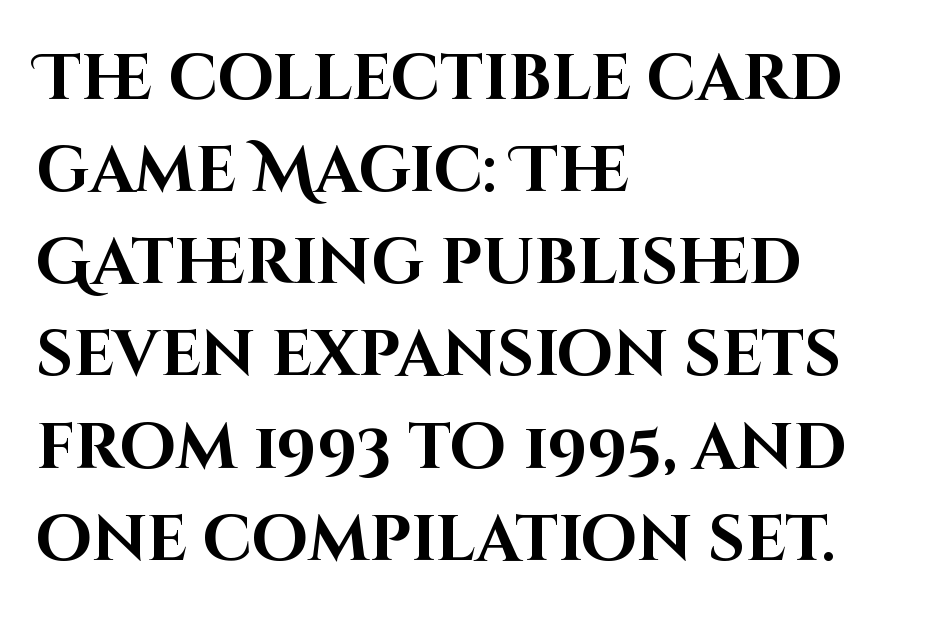
The image shows 64 px bold sans-serif type, upright; set left-aligned, normal line spacing (1.44x), normal letter spacing, not underlined; high stroke contrast and a large x-height.
